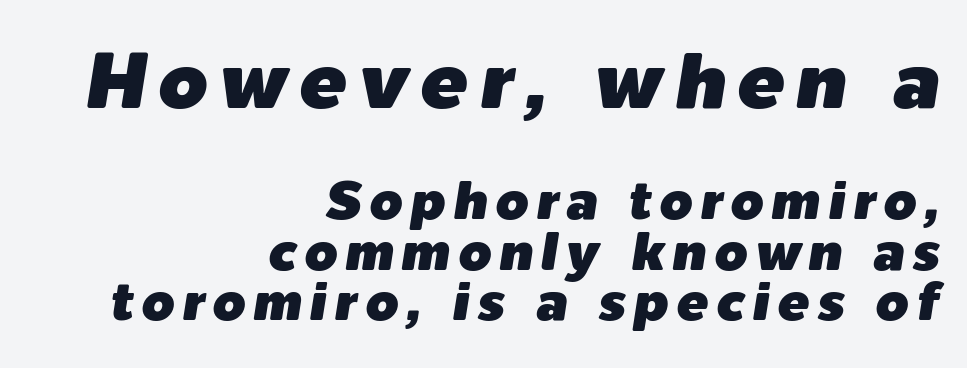
Q: Is the text italic (slanted)? A: Yes, it leans right by about 9 degrees.
Q: Is the text underlined? A: No.
Q: How is the paragraph aligned? A: Right-aligned.
Q: Is the spacing between lines tight, normal or loose? A: Tight.
Q: Which block of text is set in a larger size, the first (top) or the second (bottom)? A: The first (top) one.
Q: Width (condensed, normal, or wide)? A: Normal.
Q: Stroke contrast? A: Low.
Q: x-height? A: Medium.
Q: Monospaced? A: No.
